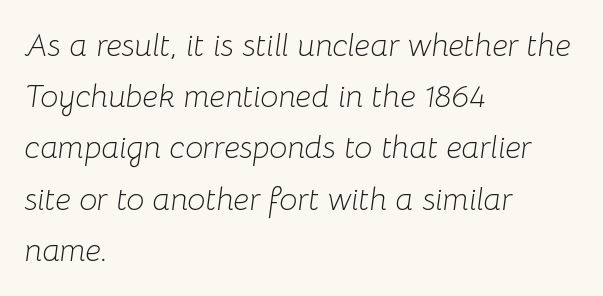
A clean baseline with only descenders dipping below it. Compared with typical paragraphs, the rows here are spaced about the same. Stems here are at most as thick as an everyday book face. Posture: slanted. Proportional: the letters do not fall into vertical columns.
